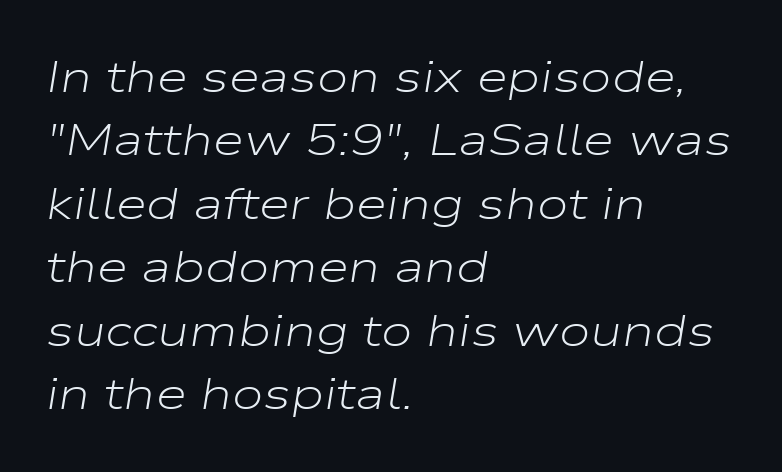
Q: Is the text bold? A: No.
Q: Is the text italic (slanted)? A: Yes, it leans right by about 9 degrees.
Q: Is the text underlined? A: No.
Q: How is the paragraph aligned? A: Left-aligned.
Q: Is the spacing between letters normal or unusually wide? A: Normal.
Q: Is the spacing between lines tight, normal or loose? A: Normal.
Q: Width (condensed, normal, or wide)? A: Wide.
Q: Stroke contrast? A: Low.
Q: x-height? A: Medium.
Q: Monospaced? A: No.
